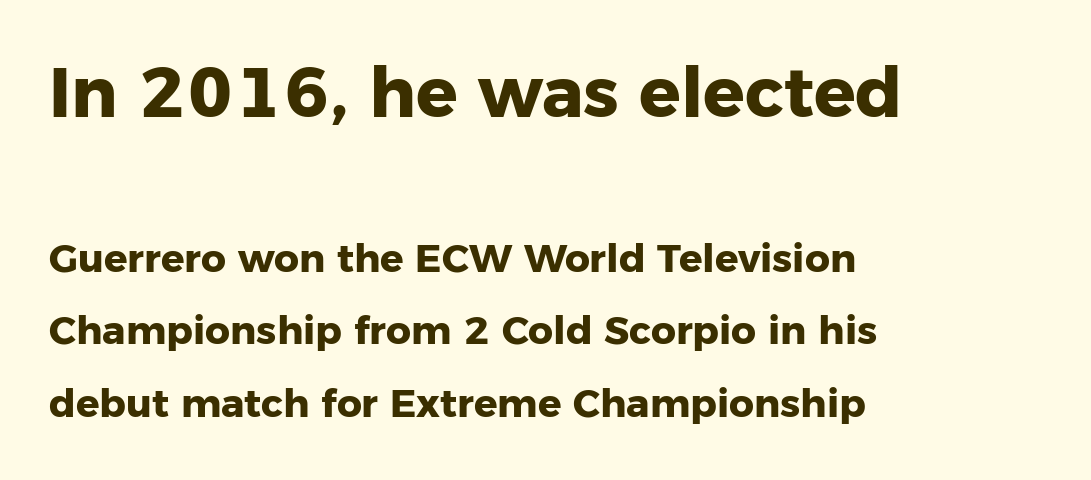
Q: Is the text bold? A: Yes.
Q: Is the text italic (slanted)? A: No, it is upright.
Q: Is the typeface a serif or a sans-serif typeface? A: Sans-serif.
Q: Is the text underlined? A: No.
Q: How is the paragraph aligned? A: Left-aligned.
Q: Is the spacing between letters normal or unusually wide? A: Normal.
Q: Which block of text is set in a larger size, the first (top) or the second (bottom)? A: The first (top) one.
Q: Width (condensed, normal, or wide)? A: Normal.
Q: Stroke contrast? A: Low.
Q: x-height? A: Medium.
Q: Monospaced? A: No.
